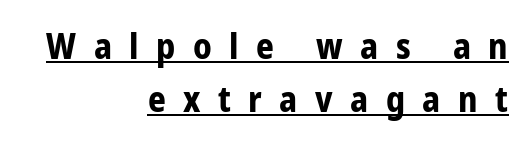
{"serif": "no", "italic": "no", "bold": "yes", "weight": "bold", "width": "condensed", "stroke_contrast": "low", "x_height": "medium", "monospaced": "no", "underline": "yes", "align": "right", "line_spacing": "normal", "line_spacing_ratio": 1.51, "letter_spacing": "wide", "letter_spacing_em": 0.5, "glyph_px": 35}
